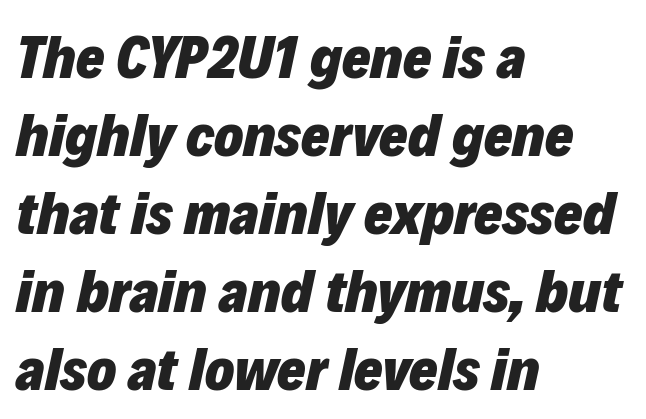
Proportional: the letters do not fall into vertical columns. Nobody touched the tracking dial on this one. The face used here has the dense, thick strokes of a bold. These lines sit exactly where default settings would place them. No word sits above an underline.
